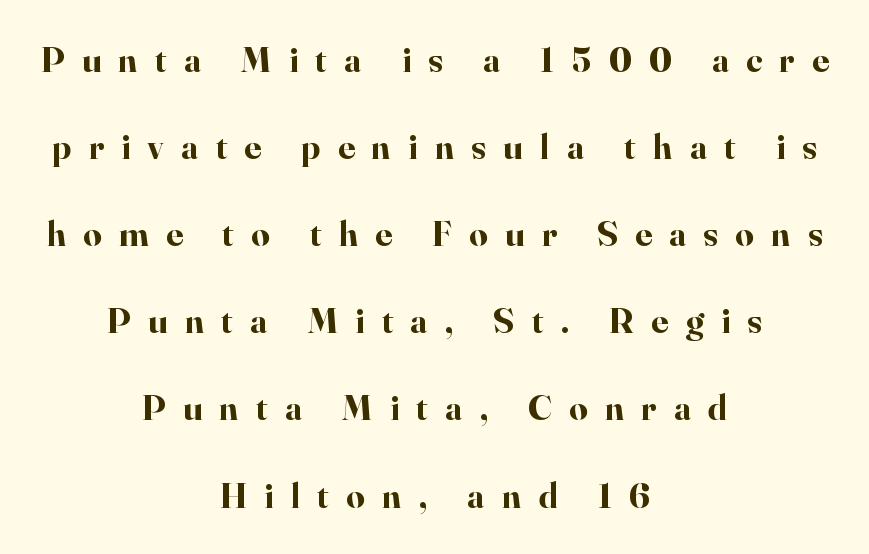
Q: Is the text bold? A: Yes.
Q: Is the text italic (slanted)? A: No, it is upright.
Q: Is the typeface a serif or a sans-serif typeface? A: Serif.
Q: Is the text underlined? A: No.
Q: How is the paragraph aligned? A: Centered.
Q: Is the spacing between letters normal or unusually wide? A: Unusually wide.
Q: Is the spacing between lines tight, normal or loose? A: Loose.
Q: Width (condensed, normal, or wide)? A: Normal.
Q: Stroke contrast? A: High.
Q: x-height? A: Small.
Q: Monospaced? A: No.
